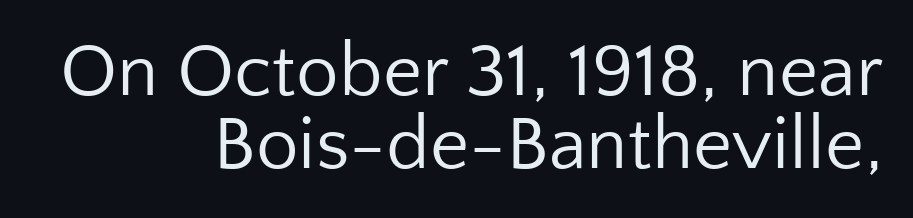
Q: Is the text bold? A: No.
Q: Is the text italic (slanted)? A: No, it is upright.
Q: Is the typeface a serif or a sans-serif typeface? A: Sans-serif.
Q: Is the text underlined? A: No.
Q: How is the paragraph aligned? A: Right-aligned.
Q: Is the spacing between letters normal or unusually wide? A: Normal.
Q: Is the spacing between lines tight, normal or loose? A: Tight.
Q: Width (condensed, normal, or wide)? A: Normal.
Q: Stroke contrast? A: Low.
Q: x-height? A: Medium.
Q: Monospaced? A: No.
